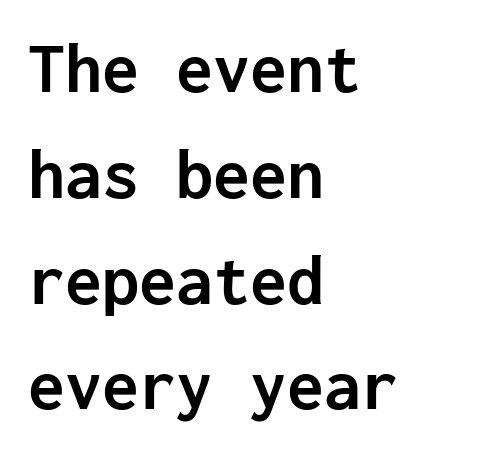
Italic: no, the glyphs are upright roman. This is sans-serif lettering, the kind often seen on screens and signage. Layout note: lines flush left. Every character here occupies the same horizontal width, giving the sample a typewriter-like rhythm. Weight: bold.
